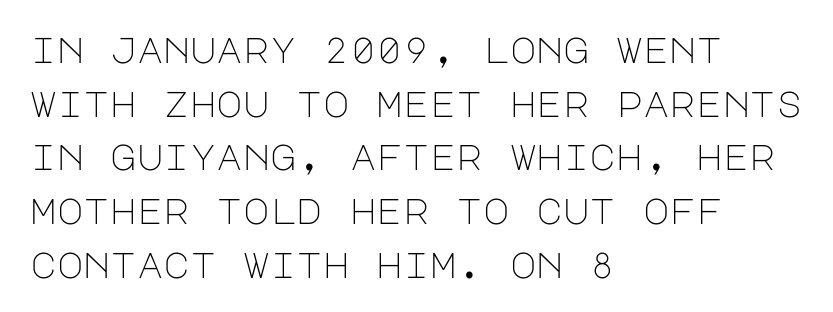
The image shows 36 px light sans-serif type, upright; set left-aligned, normal line spacing (1.49x), normal letter spacing, not underlined; low stroke contrast and a large x-height.
